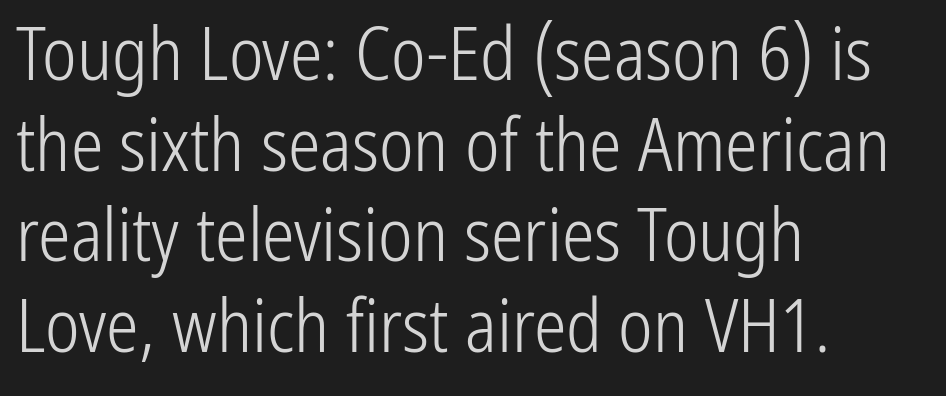
The image shows 73 px light, condensed sans-serif type, upright; set left-aligned, line spacing 1.24x, normal letter spacing, not underlined; low stroke contrast and a medium x-height.
